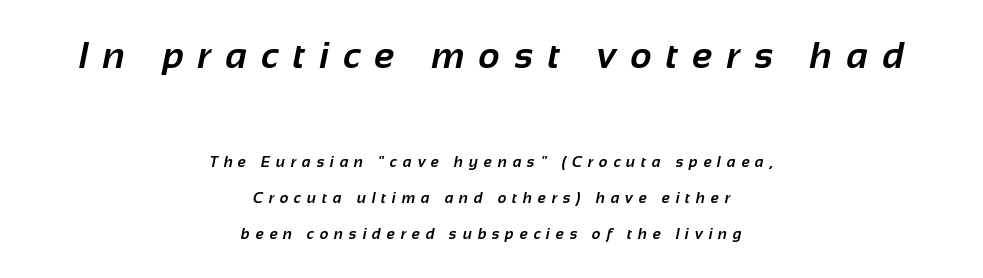
A centered setting, common on invitations and titles, is used for this passage. The space beneath each line is pristine and unruled. Note the varied advance widths — an 'i' is clearly narrower than an 'm'. Set as a true bold cut, around the 700 mark.
